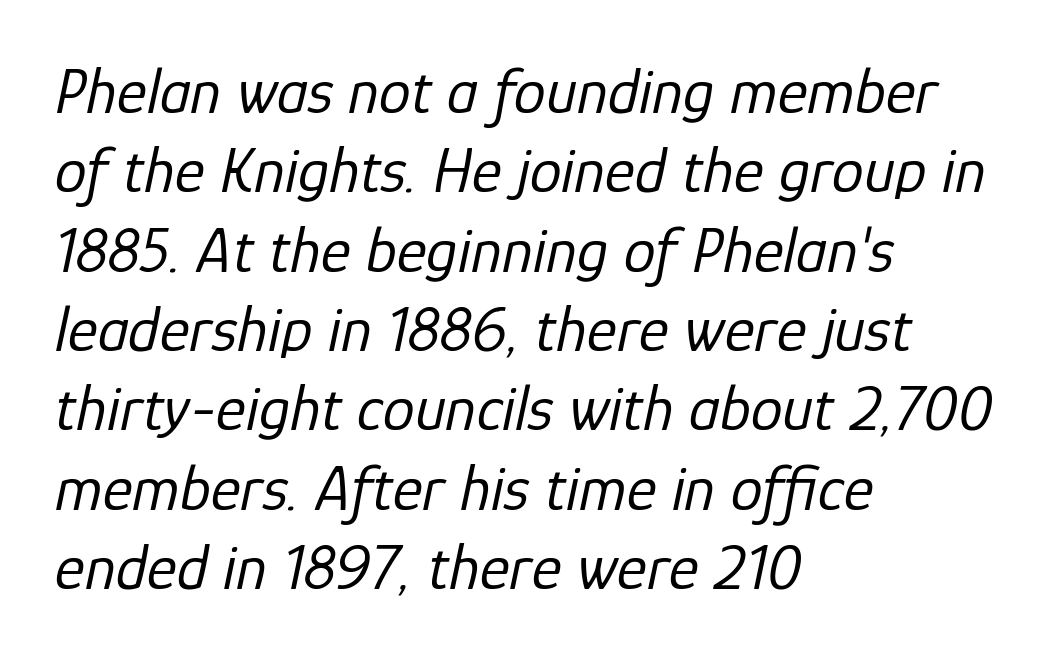
The foot of each line stays bare and open. Posture: slanted. The letters look calm and open, with moderate or lighter stems. Looks like regular typesetting: each glyph gets only the width it needs.
